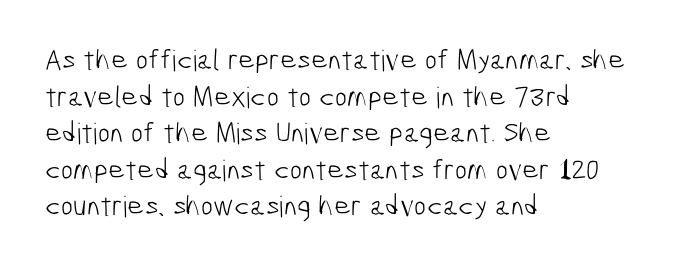
The image shows 29 px light, condensed sans-serif type; set left-aligned, normal line spacing (1.26x), normal letter spacing, not underlined; low stroke contrast and a medium x-height.
